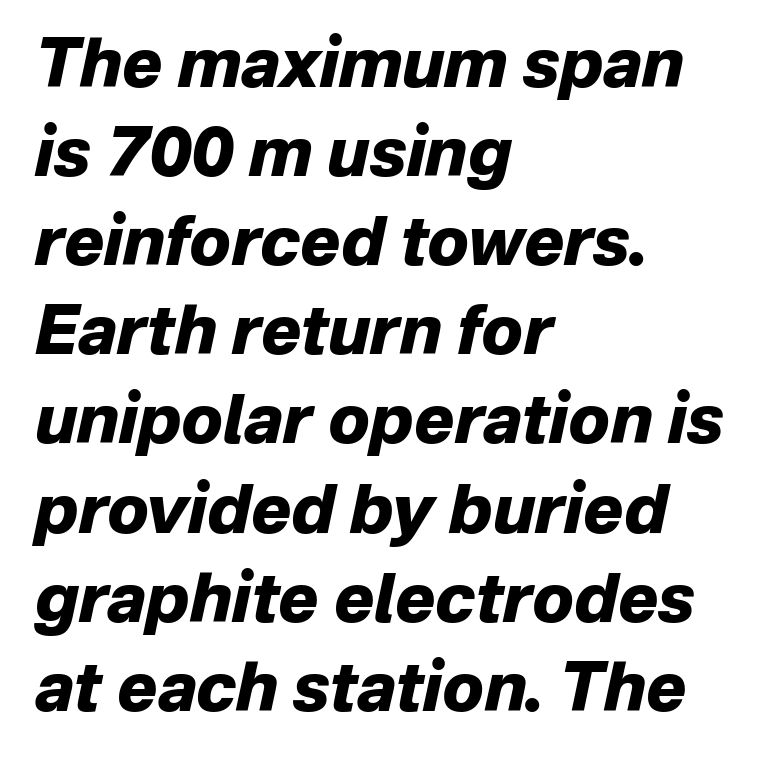
Notice how the stems are inclined rather than vertical — that's the hallmark of italics. Plenty of ink on the page — the face is bold. The block of text has a typical density, with ordinary space between rows. The glyphs are unaccompanied by any horizontal stroke below them. Think of a printed novel: that variable character pitch is what you see here. Does the copy run flush right? No — it runs flush left.
